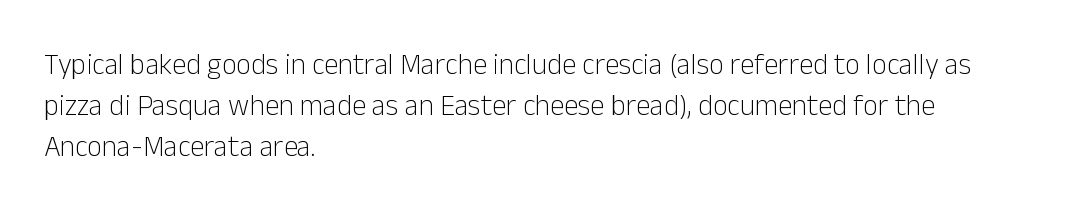
{"serif": "no", "italic": "no", "bold": "no", "weight": "light", "width": "normal", "stroke_contrast": "low", "x_height": "medium", "monospaced": "no", "underline": "no", "align": "left", "line_spacing": "normal", "line_spacing_ratio": 1.41, "letter_spacing": "normal", "letter_spacing_em": 0.0, "glyph_px": 29}
